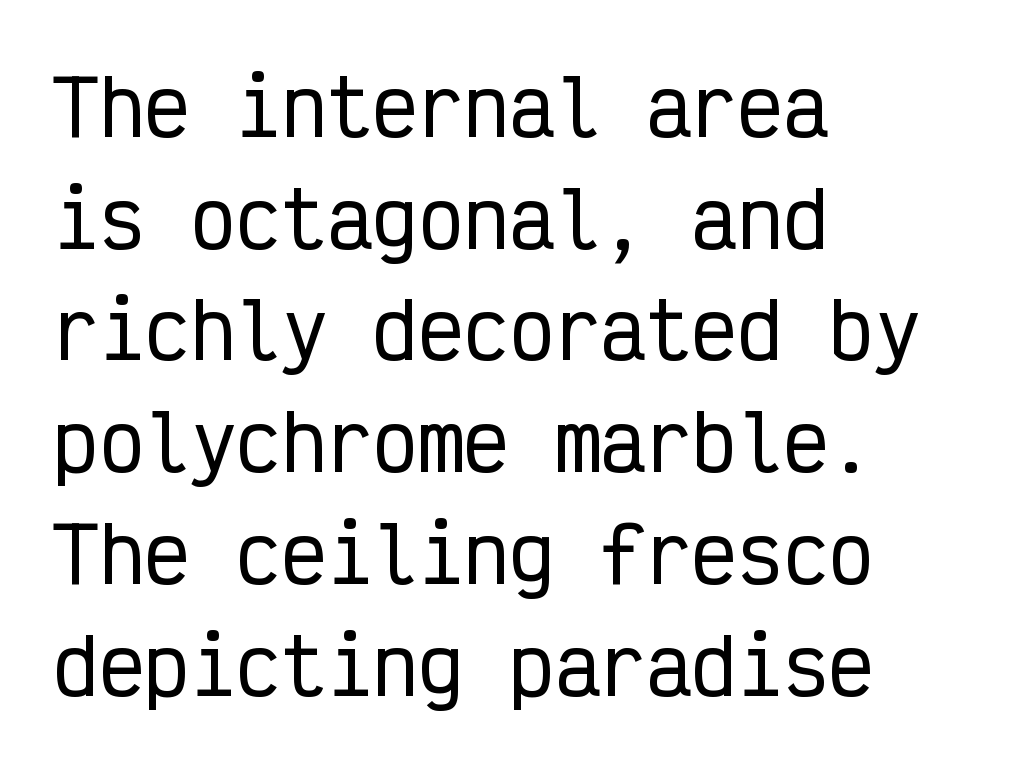
The gap between lines stays unmarked. Is there much room between lines? A standard amount, neither cramped nor airy. A roman cut, with each character standing at attention. The passage shown is typed in a monospace face where columns stay perfectly aligned. Which margin do the lines hug? The left one — the right edge is uneven. The designer went with a sans here, leaving each stem footless.
